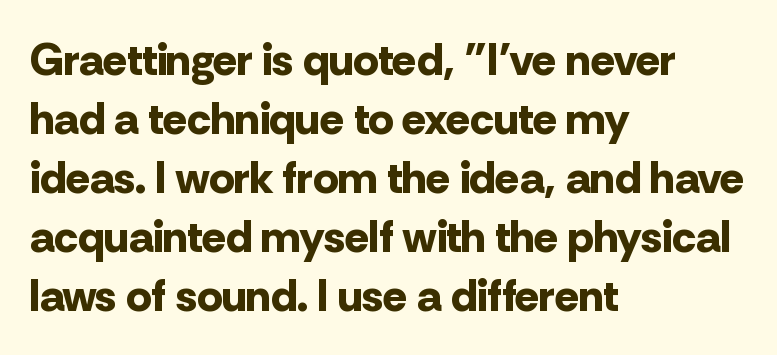
Q: Is the text bold? A: Yes.
Q: Is the text italic (slanted)? A: No, it is upright.
Q: Is the typeface a serif or a sans-serif typeface? A: Sans-serif.
Q: Is the text underlined? A: No.
Q: How is the paragraph aligned? A: Left-aligned.
Q: Is the spacing between letters normal or unusually wide? A: Normal.
Q: Is the spacing between lines tight, normal or loose? A: Normal.
Q: Width (condensed, normal, or wide)? A: Normal.
Q: Stroke contrast? A: Low.
Q: x-height? A: Medium.
Q: Monospaced? A: No.
